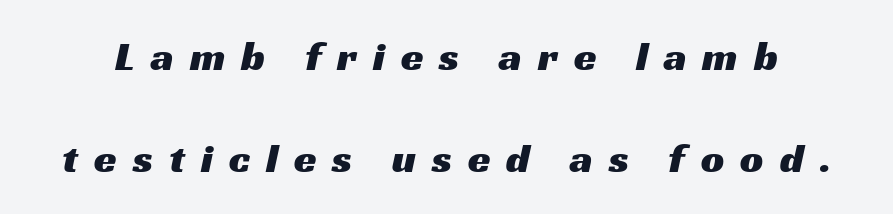
Think of a printed novel: that variable character pitch is what you see here. Serif or sans? Sans — the stroke terminals are bare. Nobody drew a line under any word here. Honestly, the letter spacing is so wide it's the main thing you notice. One glance says open: line gaps are wider than usual.
